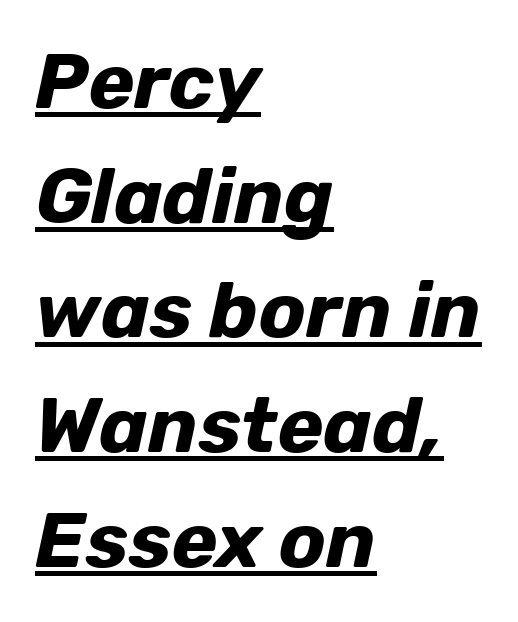
{"italic": "yes", "lean": "right", "slant_degrees": 12, "bold": "yes", "weight": "bold", "width": "normal", "stroke_contrast": "low", "x_height": "medium", "monospaced": "no", "underline": "yes", "align": "left", "line_spacing": "normal", "line_spacing_ratio": 1.47, "letter_spacing": "normal", "letter_spacing_em": 0.0, "glyph_px": 78}
